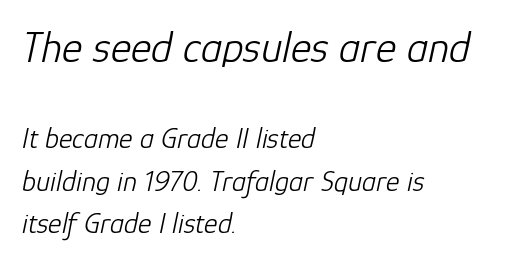
{"italic": "yes", "lean": "right", "slant_degrees": 12, "bold": "no", "weight": "light", "width": "normal", "stroke_contrast": "low", "x_height": "medium", "monospaced": "no", "underline": "no", "align": "left", "line_spacing": "normal", "line_spacing_ratio": 1.46, "letter_spacing": "normal", "letter_spacing_em": 0.0, "larger_block": "first", "size_ratio": 1.52, "glyph_px": 44}
